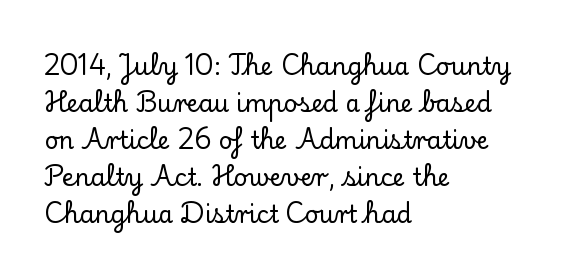
{"italic": "no", "underline": "no", "align": "left", "line_spacing": "normal", "line_spacing_ratio": 1.54, "letter_spacing": "normal", "letter_spacing_em": 0.0, "glyph_px": 24}
